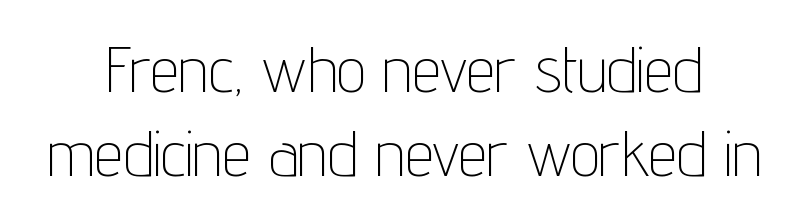
Varying glyph widths throughout — classic text-font behaviour. Weight class: somewhere from thin through regular. The letters stand upright; this is a roman face. Whoever set this chose a conventional vertical rhythm. Each word holds together tightly as a unit, with standard inter-letter gaps. The strip under each line holds only bare page.
